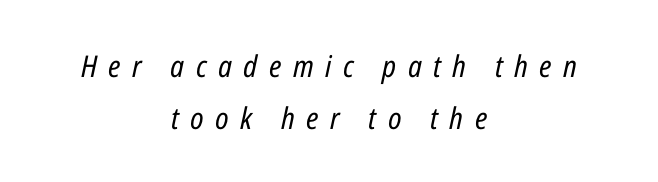
Is the letter spacing exaggerated? Yes — the characters are pushed far apart. The face used here is proportionally spaced, like ordinary book or web type. Every row of glyphs is offset so its center matches the block's center. The strip under each line holds only bare page. A quiet, ordinary-to-light weight characterises the typeface.
